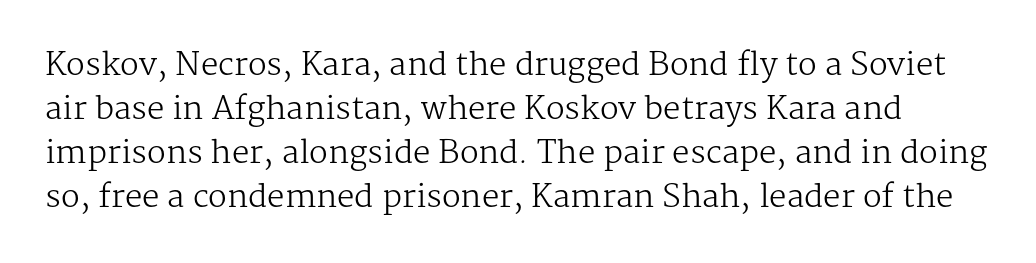
Q: Is the text bold? A: No.
Q: Is the text italic (slanted)? A: No, it is upright.
Q: Is the typeface a serif or a sans-serif typeface? A: Serif.
Q: Is the text underlined? A: No.
Q: Is the spacing between letters normal or unusually wide? A: Normal.
Q: Is the spacing between lines tight, normal or loose? A: Normal.
Q: Width (condensed, normal, or wide)? A: Normal.
Q: Stroke contrast? A: Medium.
Q: x-height? A: Medium.
Q: Monospaced? A: No.
